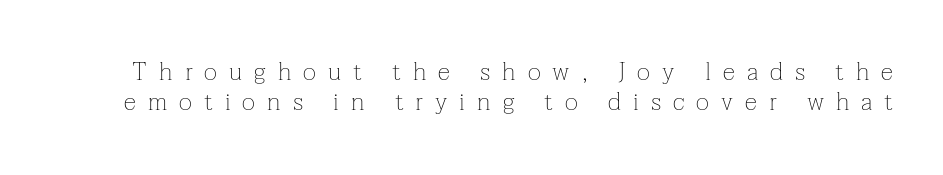
The image shows 25 px text type, upright; set line spacing 1.21x, unusually wide letter spacing (+0.48 em), not underlined.
